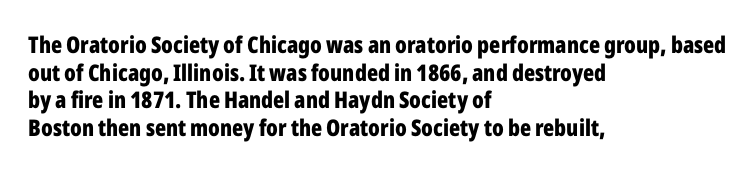
The letters stand upright; this is a roman face. Each word holds together tightly as a unit, with standard inter-letter gaps. Underline: absent. Notice how thick the strokes are: this is what a full bold looks like. The setting favours the left margin, as ordinary paragraphs usually do.
